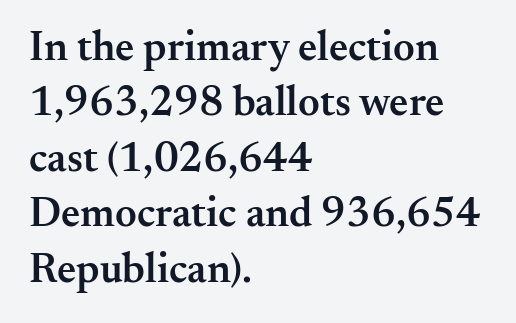
The characters display serif detailing at their extremities. Casual observation: everything's shoved over to the left. Stroke thickness is moderately raised; the sample reads as semibold. You can tell it's not italic because the verticals are truly vertical. Glance below the letters and you will spot only blank space. Summary of vertical rhythm: regular, with standard interline spacing.
